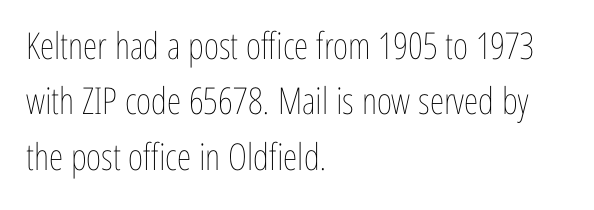
The image shows 37 px thin, condensed type, upright; set left-aligned, normal line spacing (1.5x), normal letter spacing, not underlined; low stroke contrast and a medium x-height.
